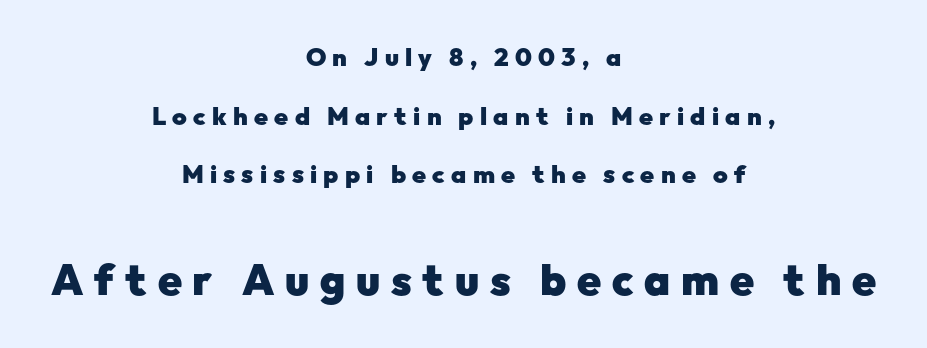
{"serif": "no", "italic": "no", "bold": "yes", "weight": "heavy", "width": "normal", "stroke_contrast": "low", "x_height": "medium", "monospaced": "no", "underline": "no", "align": "center", "line_spacing": "loose", "line_spacing_ratio": 2.35, "letter_spacing": "wide", "letter_spacing_em": 0.25, "larger_block": "second", "size_ratio": 1.72, "glyph_px": 43}
